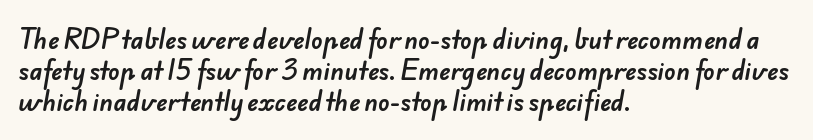
The image shows 24 px text type; set left-aligned, normal line spacing (1.29x), normal letter spacing, not underlined.
